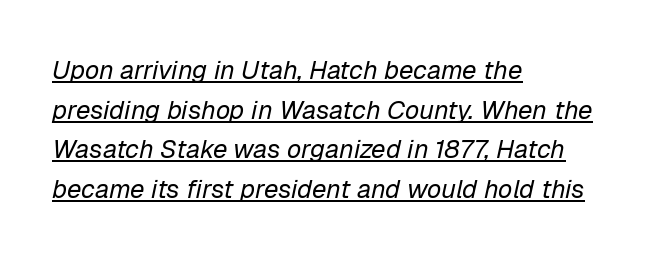
The axis of the letterforms is tilted away from vertical. Glance below the letters and you will spot a drawn line. The designer left line spacing at the default. The passage is arranged the way most books set body copy — flush left. Words appear dense and cohesive because spacing is normal. Weight: in the light-to-regular range.
